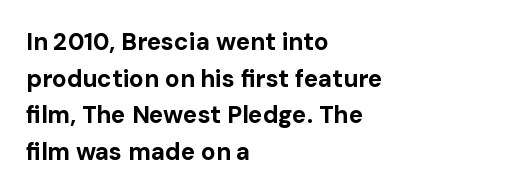
The image shows 24 px bold type, upright; set left-aligned, normal line spacing (1.53x), normal letter spacing, not underlined.
